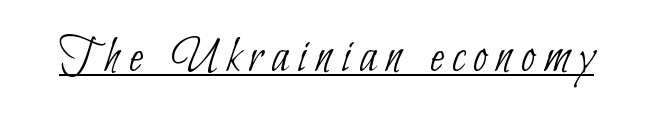
The glyphs are accompanied by a horizontal stroke just below them. Letterform terminals end flat and unadorned throughout the passage. Counters stay open thanks to moderate or lighter strokes. These lines are rendered in a variable-pitch font.
